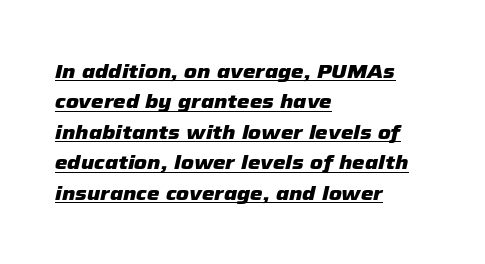
{"italic": "yes", "lean": "right", "slant_degrees": 12, "bold": "yes", "underline": "yes", "align": "left", "line_spacing": "normal", "line_spacing_ratio": 1.52, "letter_spacing": "normal", "letter_spacing_em": 0.0, "glyph_px": 20}
